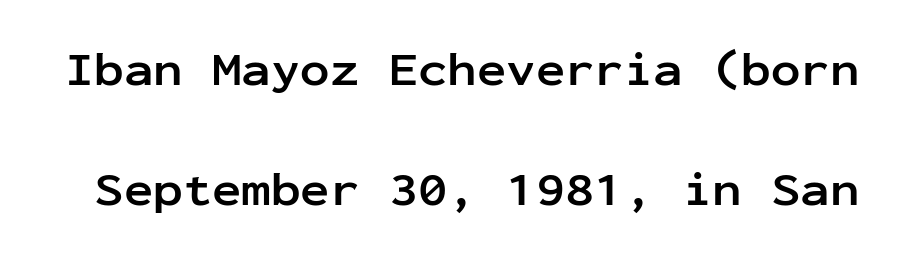
It's the straight-up-and-down kind of type. A typesetter would call this monospace, since all characters share one set width. The space between consecutive lines is lavish. These words are printed bold, with thick strokes throughout. The glyphs in this specimen are sans serif. The passage shown is not underscored anywhere.
